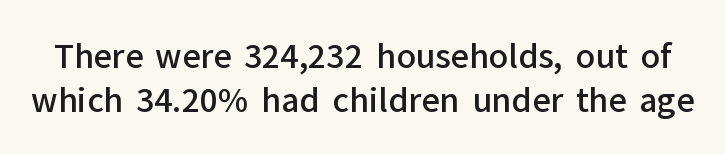
{"serif": "no", "italic": "no", "bold": "semi", "weight": "semibold", "width": "normal", "stroke_contrast": "low", "x_height": "medium", "monospaced": "no", "underline": "no", "line_spacing": "normal", "line_spacing_ratio": 1.39, "letter_spacing": "normal", "letter_spacing_em": 0.0, "glyph_px": 32}
